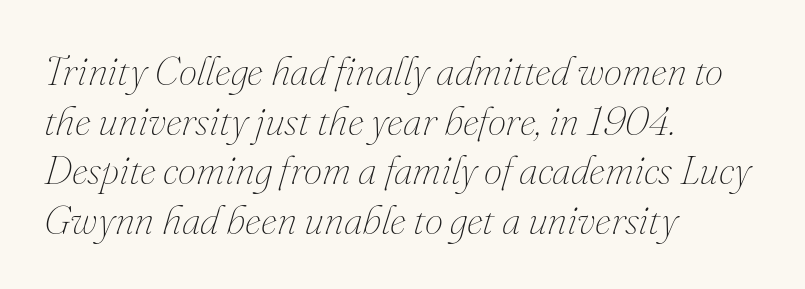
The image shows 41 px thin type, italic (leaning right); set left-aligned, line spacing 1.21x, normal letter spacing, not underlined; medium stroke contrast and a small x-height.
